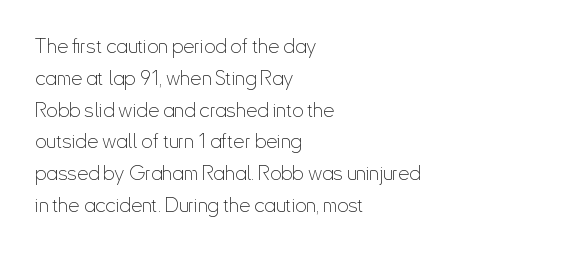
{"italic": "no", "bold": "no", "underline": "no", "align": "left", "line_spacing": "normal", "line_spacing_ratio": 1.59, "letter_spacing": "normal", "letter_spacing_em": 0.0, "glyph_px": 20}
